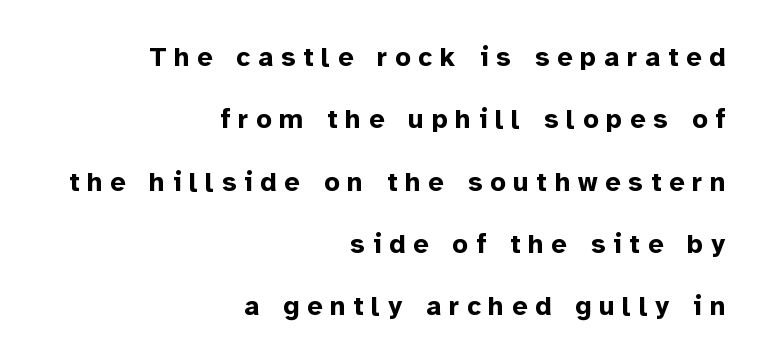
{"italic": "no", "bold": "yes", "underline": "no", "align": "right", "line_spacing": "loose", "line_spacing_ratio": 2.31, "letter_spacing": "wide", "letter_spacing_em": 0.29, "glyph_px": 27}
